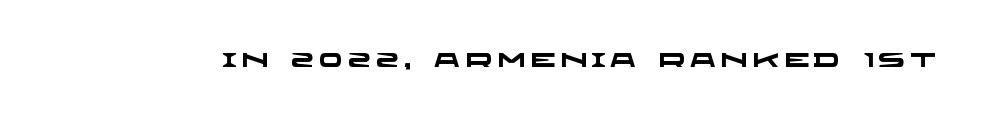
Check the space under the baseline: it is left empty. Spacing between characters has been opened up far beyond the box default. The font is running at its bold setting.
